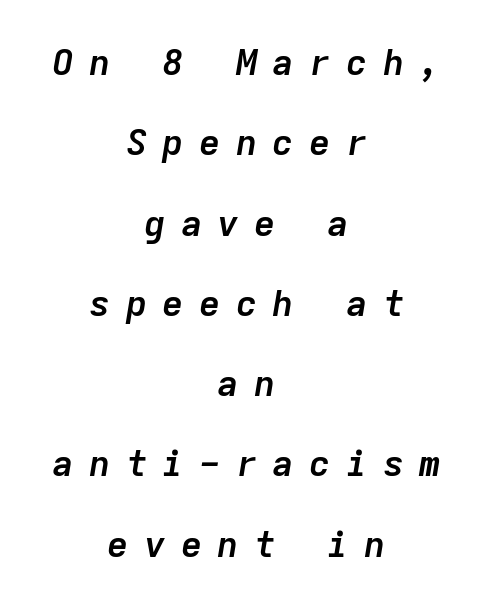
{"italic": "yes", "lean": "right", "slant_degrees": 9, "bold": "yes", "weight": "semibold", "width": "normal", "stroke_contrast": "low", "x_height": "medium", "monospaced": "yes", "underline": "no", "align": "center", "line_spacing": "loose", "line_spacing_ratio": 2.23, "letter_spacing": "wide", "letter_spacing_em": 0.42, "glyph_px": 36}
